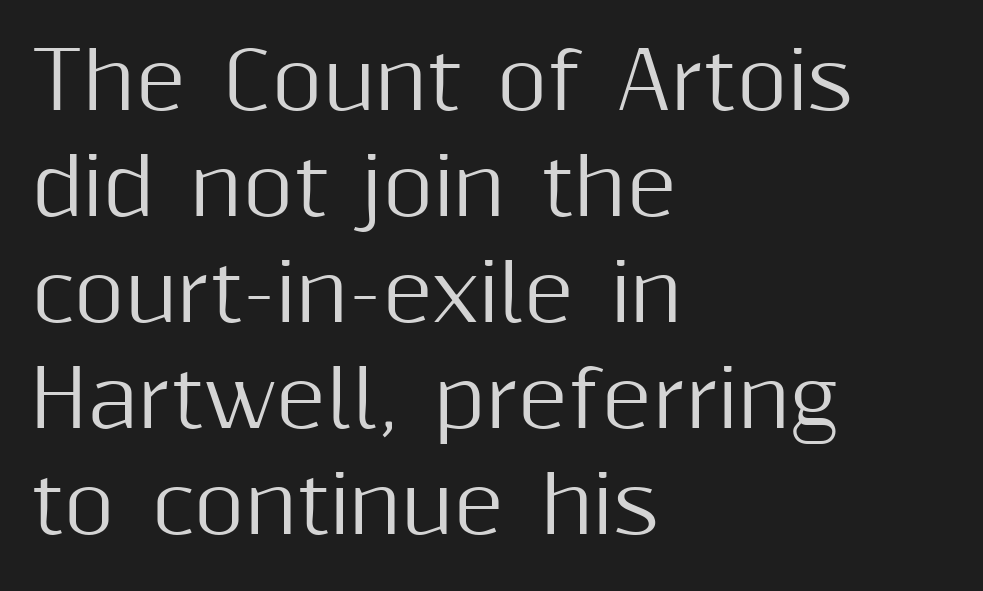
Q: Is the text italic (slanted)? A: No, it is upright.
Q: Is the typeface a serif or a sans-serif typeface? A: Sans-serif.
Q: Is the text underlined? A: No.
Q: How is the paragraph aligned? A: Left-aligned.
Q: Is the spacing between letters normal or unusually wide? A: Normal.
Q: Is the spacing between lines tight, normal or loose? A: Normal.
Q: Width (condensed, normal, or wide)? A: Normal.
Q: Stroke contrast? A: Medium.
Q: x-height? A: Medium.
Q: Monospaced? A: No.
